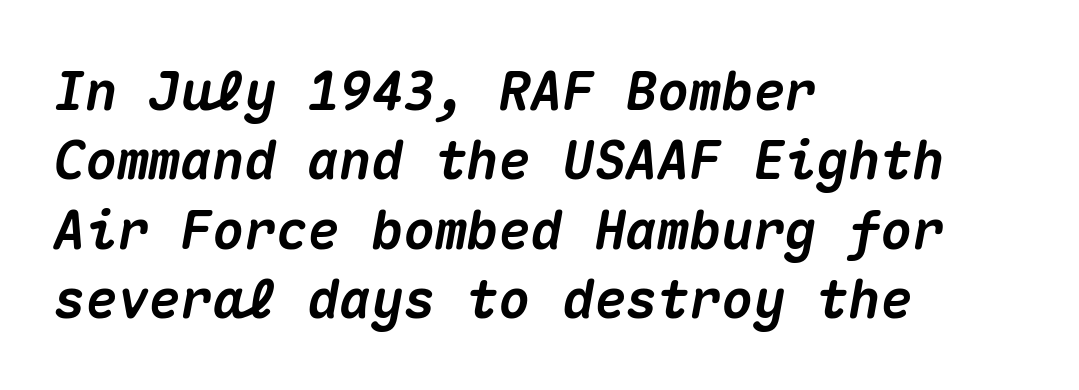
Q: Is the text bold? A: Yes.
Q: Is the text italic (slanted)? A: Yes, it leans right by about 10 degrees.
Q: Is the text underlined? A: No.
Q: How is the paragraph aligned? A: Left-aligned.
Q: Is the spacing between letters normal or unusually wide? A: Normal.
Q: Is the spacing between lines tight, normal or loose? A: Normal.
Q: Width (condensed, normal, or wide)? A: Normal.
Q: Stroke contrast? A: Medium.
Q: x-height? A: Medium.
Q: Monospaced? A: Yes.
